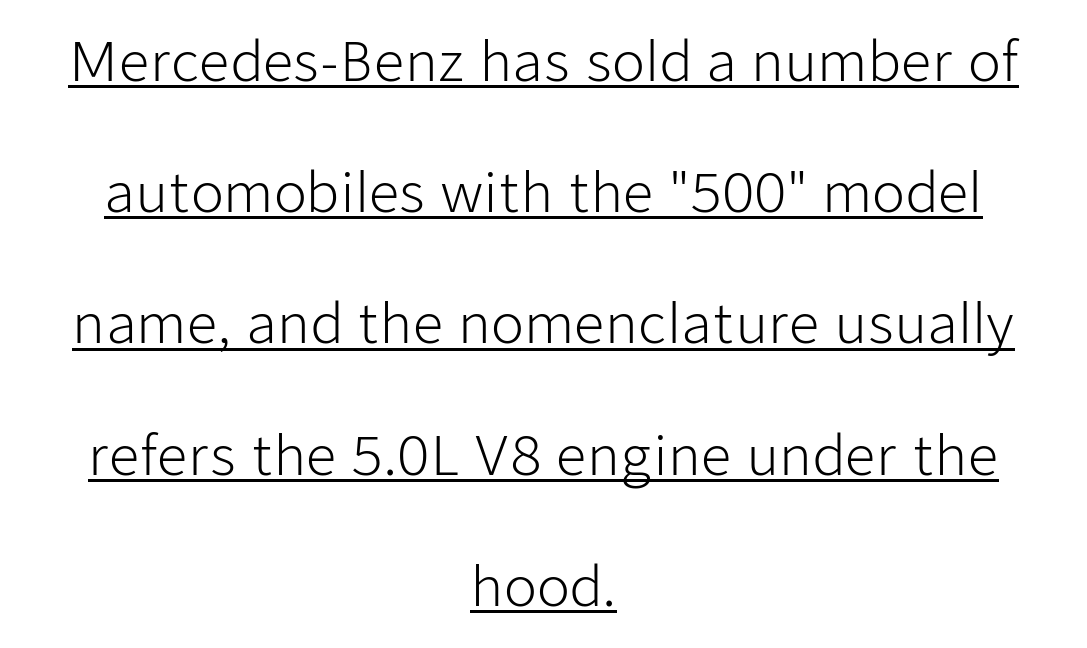
Q: Is the text bold? A: No.
Q: Is the text italic (slanted)? A: No, it is upright.
Q: Is the typeface a serif or a sans-serif typeface? A: Sans-serif.
Q: Is the text underlined? A: Yes.
Q: How is the paragraph aligned? A: Centered.
Q: Is the spacing between letters normal or unusually wide? A: Normal.
Q: Is the spacing between lines tight, normal or loose? A: Loose.
Q: Width (condensed, normal, or wide)? A: Normal.
Q: Stroke contrast? A: Low.
Q: x-height? A: Medium.
Q: Monospaced? A: No.
